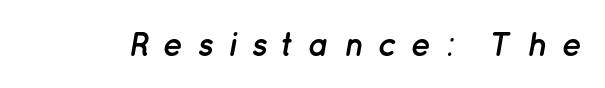
The image shows 33 px semibold type, italic (leaning right); set unusually wide letter spacing (+0.43 em), not underlined; low stroke contrast and a medium x-height.
